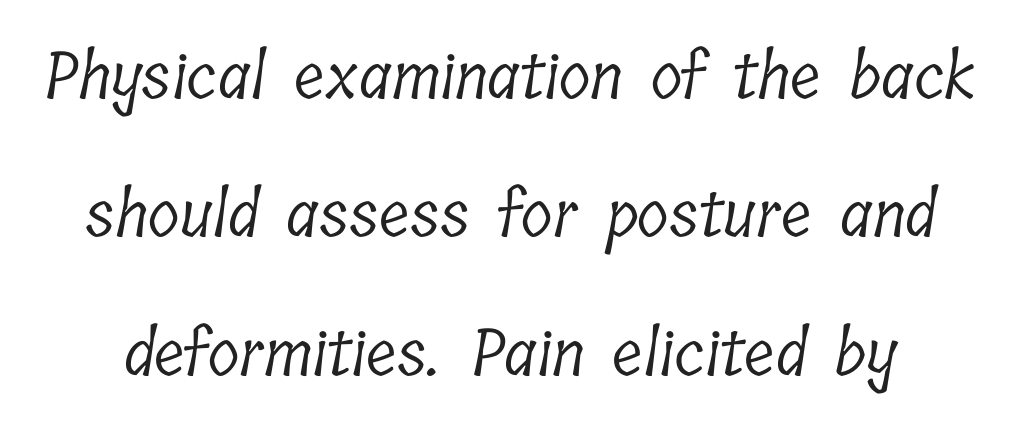
Q: Is the text bold? A: No.
Q: Is the typeface a serif or a sans-serif typeface? A: Serif.
Q: Is the text underlined? A: No.
Q: Is the spacing between letters normal or unusually wide? A: Normal.
Q: Is the spacing between lines tight, normal or loose? A: Loose.
Q: Width (condensed, normal, or wide)? A: Condensed.
Q: Stroke contrast? A: Low.
Q: x-height? A: Medium.
Q: Monospaced? A: No.
